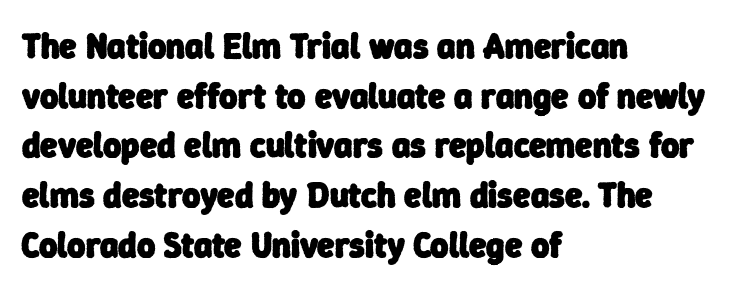
These lines are composed in type without serifs. There is no visible air inserted between adjacent glyphs. The vertical gap from one line to the next is medium. The zone under the glyphs is completely vacant. Where is the straight margin? On the left. Each glyph is drawn with heavy, bold strokes.
